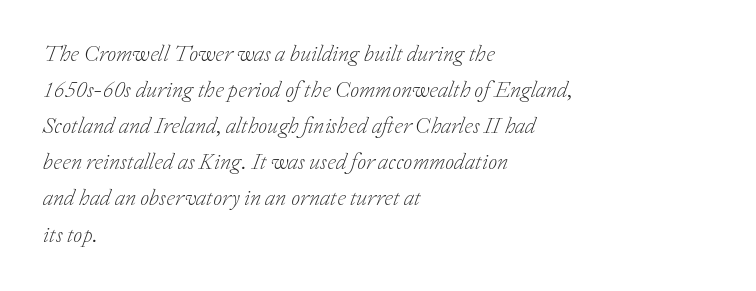
{"italic": "yes", "lean": "right", "slant_degrees": 20, "bold": "no", "underline": "no", "align": "left", "line_spacing": "normal", "line_spacing_ratio": 1.57, "letter_spacing": "normal", "letter_spacing_em": 0.0, "glyph_px": 23}
